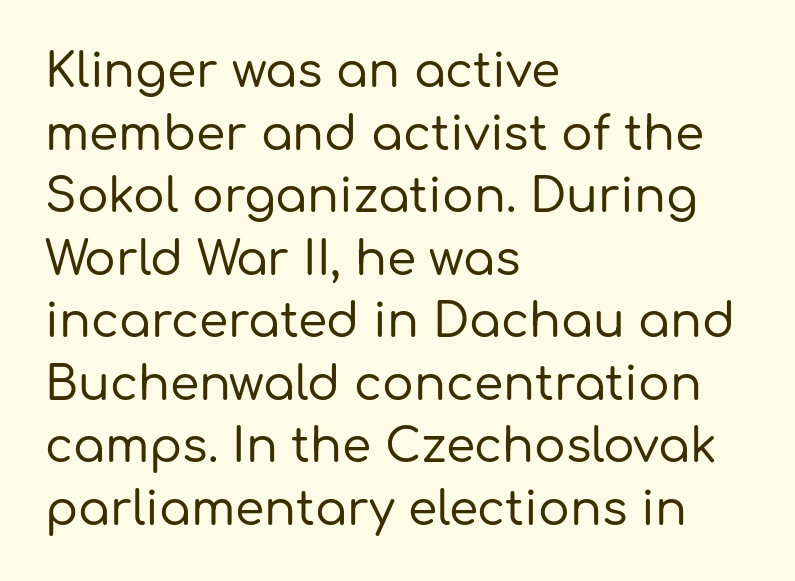
Q: Is the text italic (slanted)? A: No, it is upright.
Q: Is the typeface a serif or a sans-serif typeface? A: Sans-serif.
Q: Is the text underlined? A: No.
Q: How is the paragraph aligned? A: Left-aligned.
Q: Is the spacing between letters normal or unusually wide? A: Normal.
Q: Is the spacing between lines tight, normal or loose? A: Normal.
Q: Width (condensed, normal, or wide)? A: Normal.
Q: Stroke contrast? A: Low.
Q: x-height? A: Medium.
Q: Monospaced? A: No.
